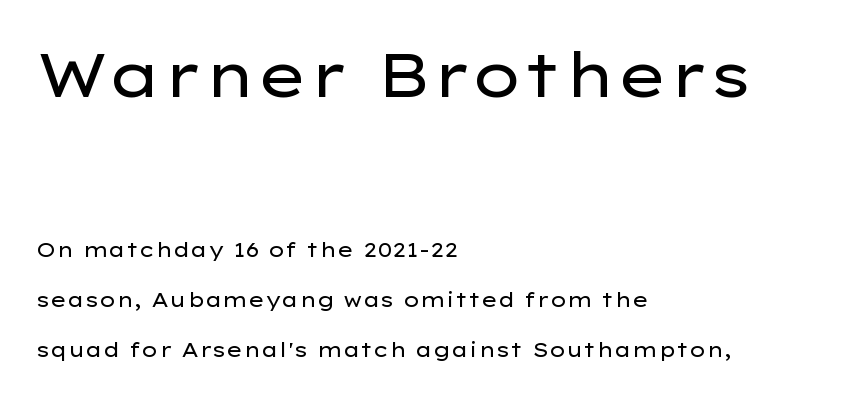
The image shows 61 px regular-weight, wide sans-serif type, upright; set left-aligned, loose line spacing (2.5x), normal letter spacing, not underlined; the first (top) block is 3.05x larger; low stroke contrast and a medium x-height.
